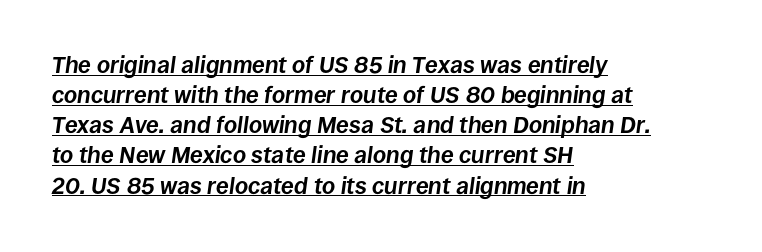
Line spacing here is normal. The face used here has the dense, thick strokes of a bold. Quick note: italic. The lines in this sample share a left origin and differ only in where they stop. Decoration check: the copy is underlined.
